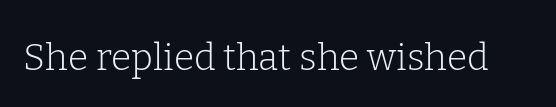
This is serif lettering, the kind often seen in printed books. The line texture is even and compact thanks to regular tracking. The weight would be labelled regular, book, light, or lighter still. Varying glyph widths throughout — classic text-font behaviour. Descender tails drop into unmarked territory.
